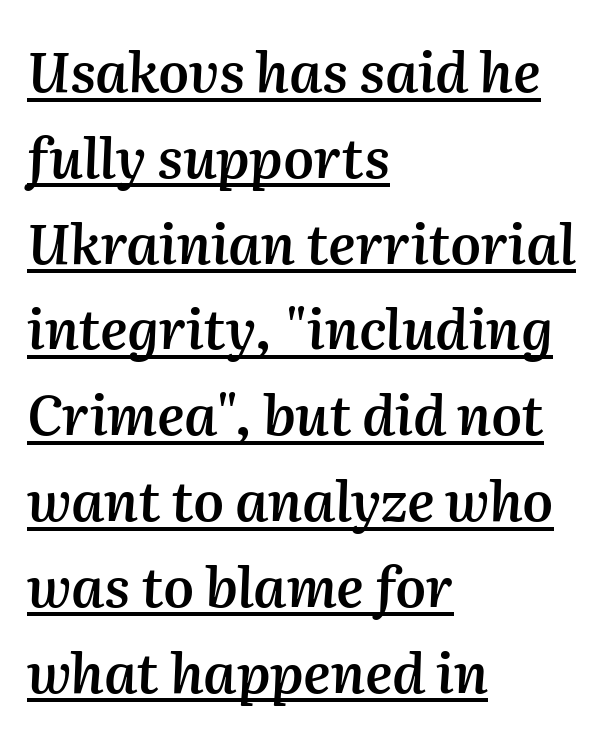
Tall strokes in this sample are angled rather than plumb. Looks like someone drew a line under every word here. Is the type bold? Partly — it's a semibold, heavier than regular but not fully bold. Spacing verdict: proportional, widths tailored to each character. These lines stack with their left ends in a neat column. A normal amount of white space separates one row of letters from the next.
